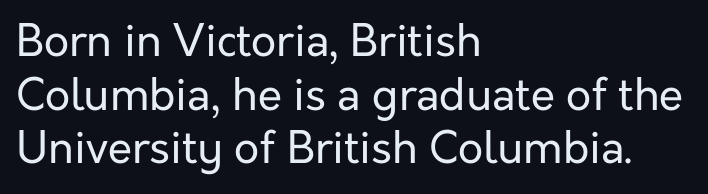
{"serif": "no", "italic": "no", "bold": "no", "weight": "regular", "width": "normal", "stroke_contrast": "low", "x_height": "medium", "monospaced": "no", "underline": "no", "align": "left", "line_spacing_ratio": 1.22, "letter_spacing": "normal", "letter_spacing_em": 0.0, "glyph_px": 44}
